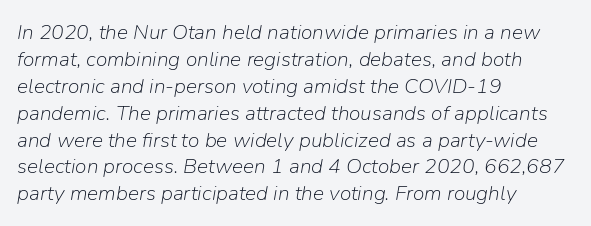
The gaps between neighbouring characters are ordinary and unremarkable. Does the lettering tilt? It does — this is italic. Leading matches the norm, producing a regular column. The rag falls on the right side of this text block. Letters rest on an invisible, unmarked baseline. Stems and bowls with no extra thickness — not bold.
